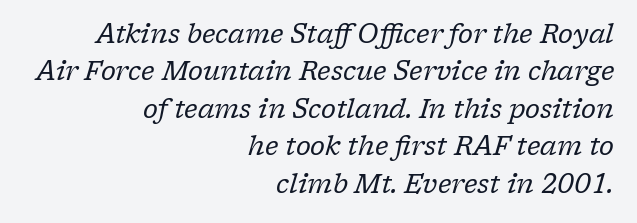
All the whitespace from short lines collects on the left. The specimen reads as italic at a glance. Bare-footed words on every line. Is there much room between lines? A standard amount, neither cramped nor airy.
